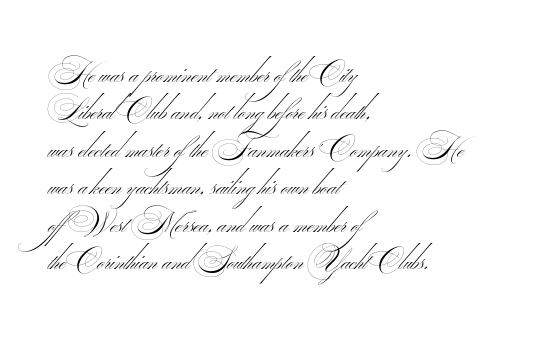
{"serif": "no", "bold": "no", "weight": "thin", "width": "wide", "stroke_contrast": "medium", "monospaced": "no", "underline": "no", "align": "left", "line_spacing": "normal", "line_spacing_ratio": 1.29, "letter_spacing": "normal", "letter_spacing_em": 0.0, "glyph_px": 29}
